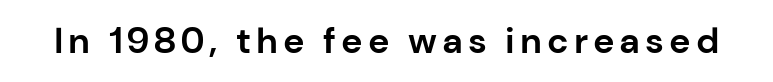
The image shows 36 px bold sans-serif type, upright; set not underlined; low stroke contrast and a medium x-height.
